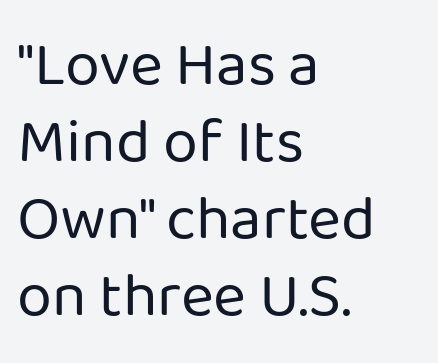
These lines were composed using upright roman letters. Here the designer chose a conventional face with non-uniform glyph widths. What kind of face is this? One without serifs — a sans. Only glyphs here, with clear space below each row.
